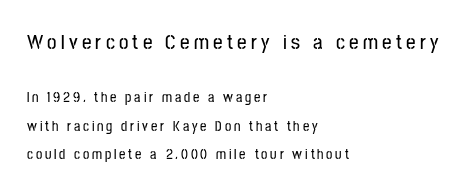
The image shows 21 px text type, upright; set left-aligned, loose line spacing (2.05x), unusually wide letter spacing (+0.2 em), not underlined; the first (top) block is 1.5x larger.
